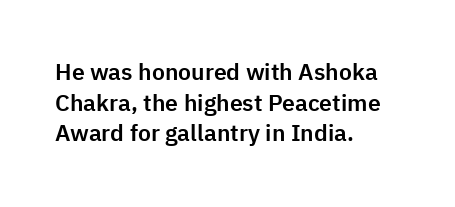
Q: Is the text italic (slanted)? A: No, it is upright.
Q: Is the text underlined? A: No.
Q: How is the paragraph aligned? A: Left-aligned.
Q: Is the spacing between letters normal or unusually wide? A: Normal.
Q: Is the spacing between lines tight, normal or loose? A: Normal.
